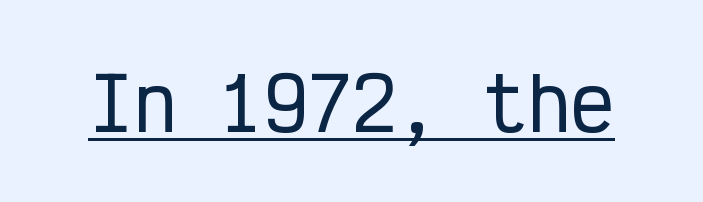
Q: Is the text italic (slanted)? A: No, it is upright.
Q: Is the typeface a serif or a sans-serif typeface? A: Sans-serif.
Q: Is the text underlined? A: Yes.
Q: Is the spacing between letters normal or unusually wide? A: Normal.
Q: Width (condensed, normal, or wide)? A: Condensed.
Q: Stroke contrast? A: Low.
Q: x-height? A: Medium.
Q: Monospaced? A: Yes.
